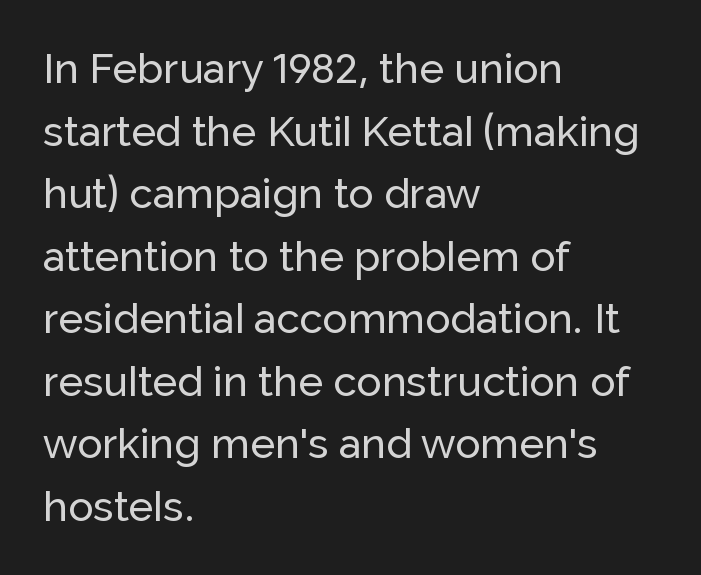
Does the lettering tilt? It doesn't — this is upright. In terms of letterform style, serifs are entirely absent. This rendering uses left alignment, leaving the right contour irregular. Observe the ordinary spacing: letters are neighbours, not strangers. Each letter keeps its own natural width here, so spacing adapts to shape.
